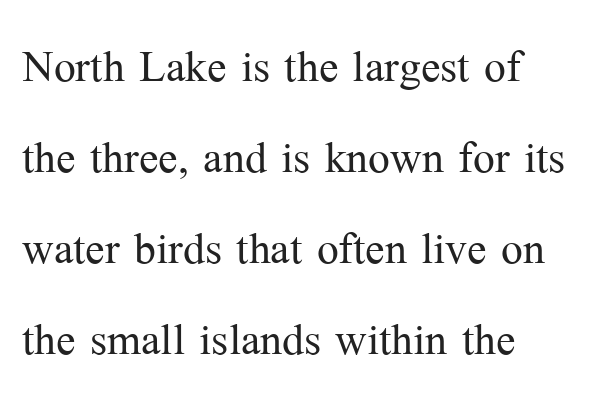
This rendering features lettering with no underline. A typesetter would call this zero additional tracking. Successive baselines arrive at the customary interval. Character widths vary here, with narrow letters taking less room than wide ones.
